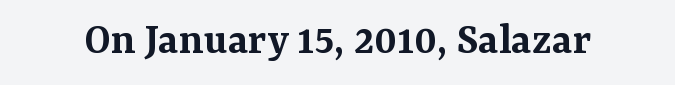
Q: Is the text bold? A: Semi-bold.
Q: Is the text italic (slanted)? A: No, it is upright.
Q: Is the typeface a serif or a sans-serif typeface? A: Serif.
Q: Is the text underlined? A: No.
Q: Is the spacing between letters normal or unusually wide? A: Normal.
Q: Width (condensed, normal, or wide)? A: Normal.
Q: Stroke contrast? A: Medium.
Q: x-height? A: Medium.
Q: Monospaced? A: No.
